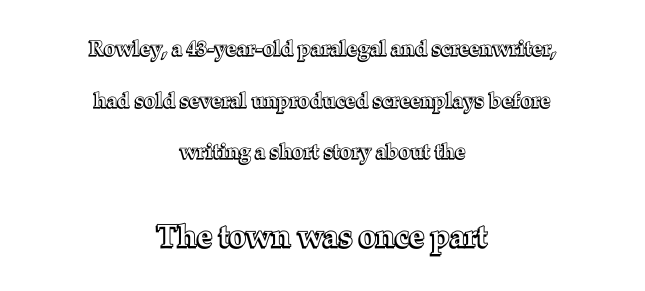
This sample is center-justified, so both line endings float freely. Compared with typical paragraphs, the rows here are farther apart. These lines keep a tight, regular rhythm from letter to letter. Proportional: the letters do not fall into vertical columns.
